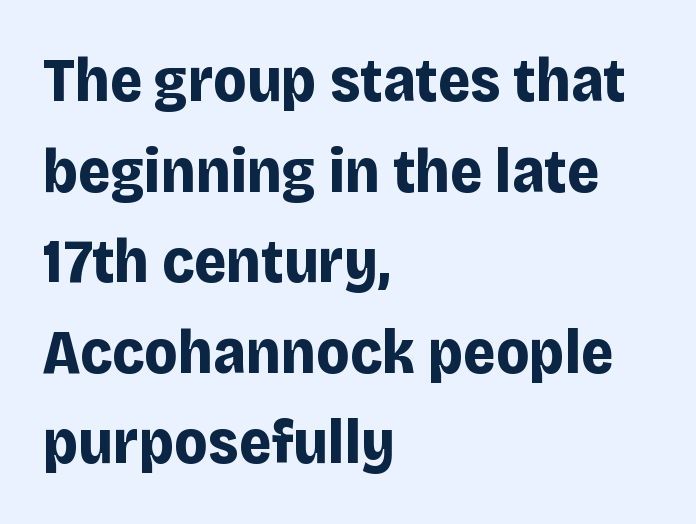
Q: Is the text bold? A: Yes.
Q: Is the text italic (slanted)? A: No, it is upright.
Q: Is the typeface a serif or a sans-serif typeface? A: Sans-serif.
Q: Is the text underlined? A: No.
Q: How is the paragraph aligned? A: Left-aligned.
Q: Is the spacing between letters normal or unusually wide? A: Normal.
Q: Is the spacing between lines tight, normal or loose? A: Normal.
Q: Width (condensed, normal, or wide)? A: Normal.
Q: Stroke contrast? A: Low.
Q: x-height? A: Large.
Q: Monospaced? A: No.
